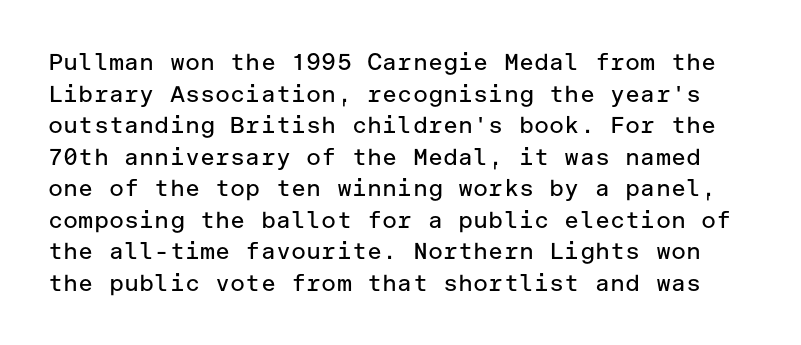
The image shows 23 px text type, upright; set normal line spacing (1.37x), normal letter spacing, not underlined.
